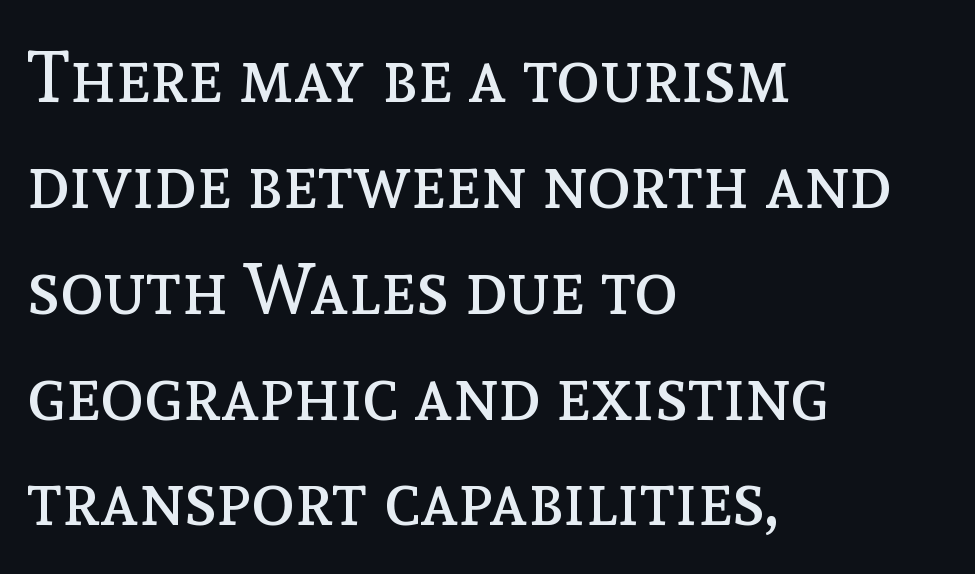
{"italic": "no", "bold": "no", "weight": "regular", "width": "normal", "x_height": "medium", "monospaced": "no", "underline": "no", "align": "left", "line_spacing": "normal", "line_spacing_ratio": 1.47, "letter_spacing": "normal", "letter_spacing_em": 0.0, "glyph_px": 72}
